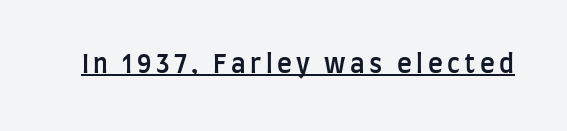
The font's upright variant was chosen for this text. Typographic density is moderately raised because the face is semibold. Notice how a bar underscores the lettering throughout.
